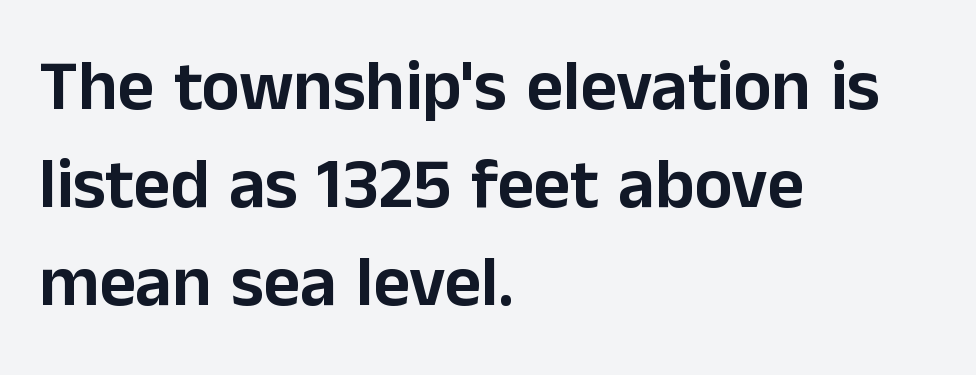
The image shows 71 px sans-serif type, upright; set left-aligned, normal line spacing (1.38x), normal letter spacing, not underlined; low stroke contrast and a medium x-height.
